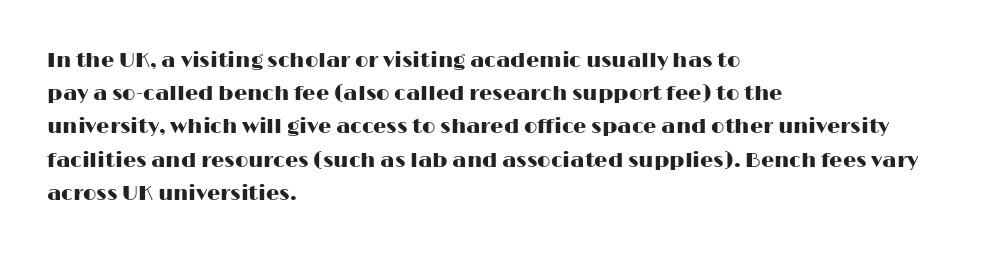
The tracking reads as untouched default to a designer's eye. Anything drawn beneath the words? Only blank space. Leading: standard. The lettering holds an erect, upright posture throughout.
